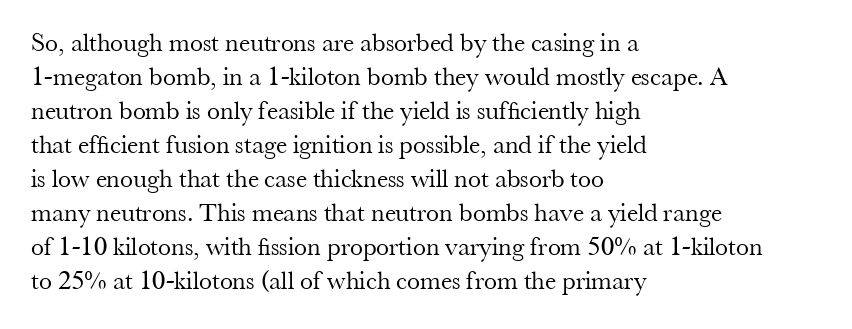
Descenders are the only things crossing below the line. All the whitespace from short lines collects on the right. Characters remain perfectly vertical along every line. The letters sit at their default tracking, neither squeezed nor spread.
